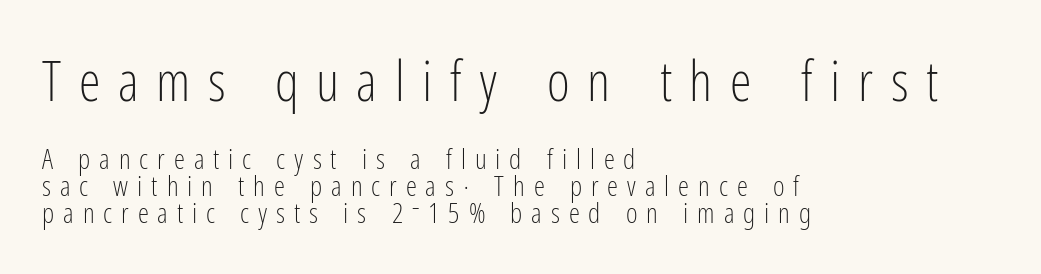
Q: Is the text bold? A: No.
Q: Is the text italic (slanted)? A: No, it is upright.
Q: Is the typeface a serif or a sans-serif typeface? A: Sans-serif.
Q: Is the text underlined? A: No.
Q: How is the paragraph aligned? A: Left-aligned.
Q: Is the spacing between letters normal or unusually wide? A: Unusually wide.
Q: Is the spacing between lines tight, normal or loose? A: Tight.
Q: Which block of text is set in a larger size, the first (top) or the second (bottom)? A: The first (top) one.
Q: Width (condensed, normal, or wide)? A: Condensed.
Q: Stroke contrast? A: Low.
Q: x-height? A: Medium.
Q: Monospaced? A: No.
